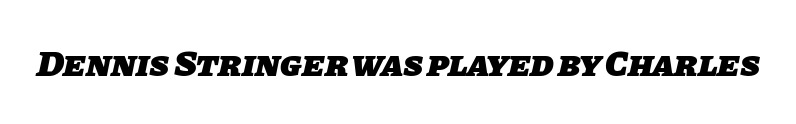
Anything drawn beneath the words? Only blank space. Think of a printed novel: that variable character pitch is what you see here. These words are printed bold, with thick strokes throughout.
